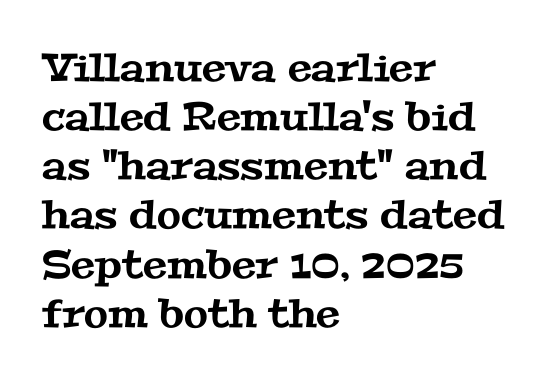
The zone under the glyphs is completely vacant. Small tapered or slab feet sit at the stroke ends, so this counts as serif. Interline gaps are of average width in this sample. This rendering leaves character spacing at its baseline value. Proportional: the letters do not fall into vertical columns.
